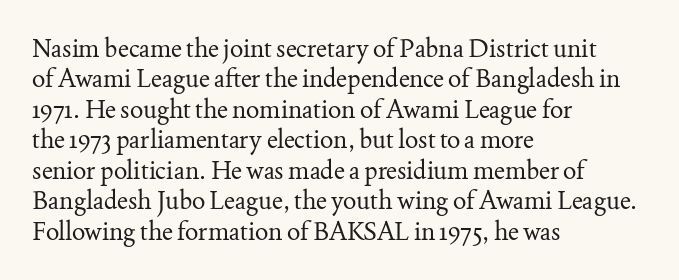
{"italic": "no", "bold": "no", "underline": "no", "align": "left", "line_spacing_ratio": 1.22, "letter_spacing": "normal", "letter_spacing_em": 0.0, "glyph_px": 25}
